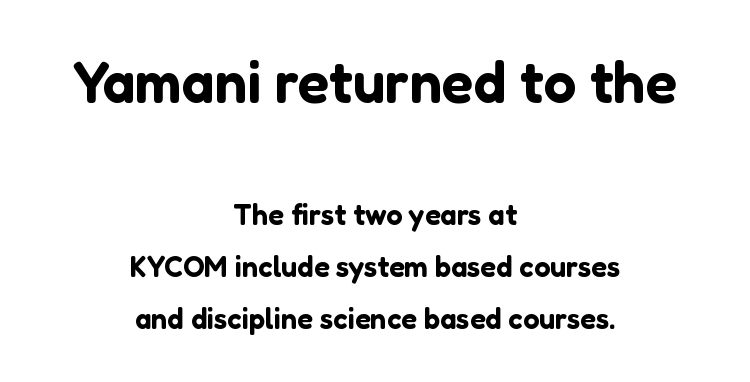
Reading top to bottom, the characters get smaller at the block break. The typesetter chose a symmetrical, centered arrangement here. These lines are rendered in a variable-pitch font. Only glyphs here, with clear space below each row.
